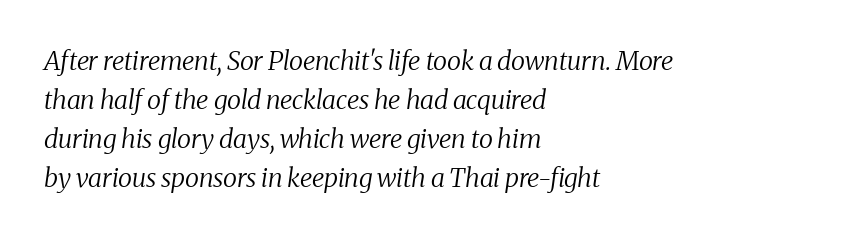
The image shows 26 px text type, italic (leaning right); set left-aligned, normal line spacing (1.5x), normal letter spacing, not underlined.
